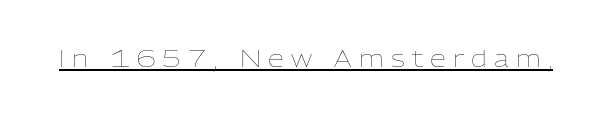
{"italic": "no", "bold": "no", "underline": "yes", "letter_spacing": "wide", "letter_spacing_em": 0.31, "glyph_px": 23}
